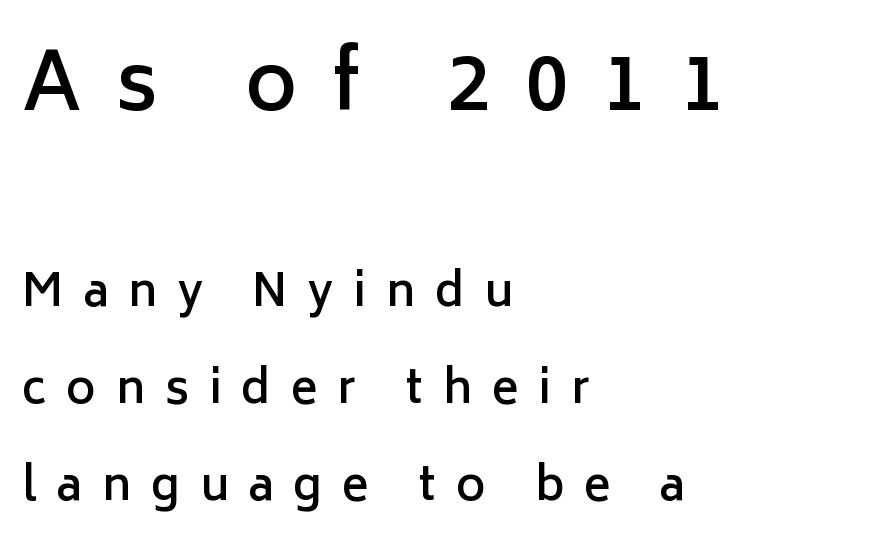
Stroke thickness is moderately raised; the sample reads as semibold. Nothing sits at the stroke ends, so this counts as sans-serif. Note the varied advance widths — an 'i' is clearly narrower than an 'm'. The passage shown has open, widely tracked lettering throughout.
